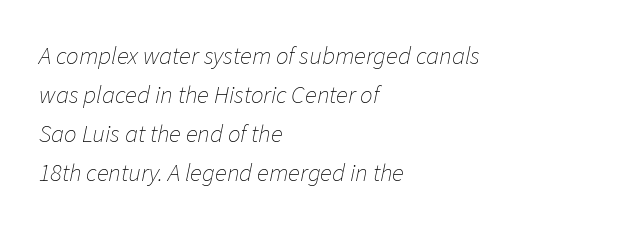
Stems here are at most as thick as an everyday book face. In CSS terms this would be text-align: left. Rendered with sloped, italic letterforms. Evenly set lines give the paragraph a standard silhouette. No word sits above an underline. The rendering keeps characters at their native spacing.
